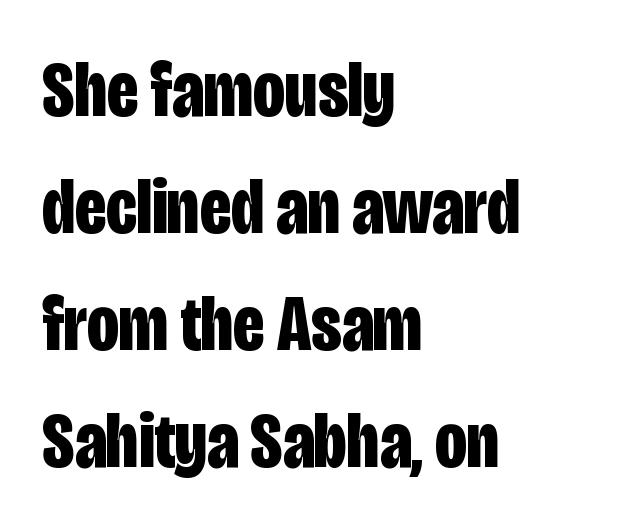
Q: Is the text bold? A: Yes.
Q: Is the text italic (slanted)? A: No, it is upright.
Q: Is the typeface a serif or a sans-serif typeface? A: Sans-serif.
Q: Is the text underlined? A: No.
Q: How is the paragraph aligned? A: Left-aligned.
Q: Is the spacing between letters normal or unusually wide? A: Normal.
Q: Is the spacing between lines tight, normal or loose? A: Normal.
Q: Width (condensed, normal, or wide)? A: Condensed.
Q: Stroke contrast? A: Low.
Q: x-height? A: Large.
Q: Monospaced? A: No.
